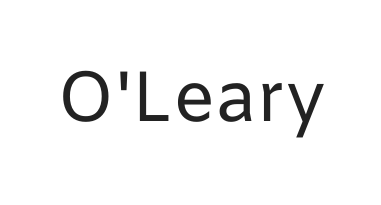
The image shows 71 px regular-weight sans-serif type, upright; set normal letter spacing, not underlined; low stroke contrast and a medium x-height.
